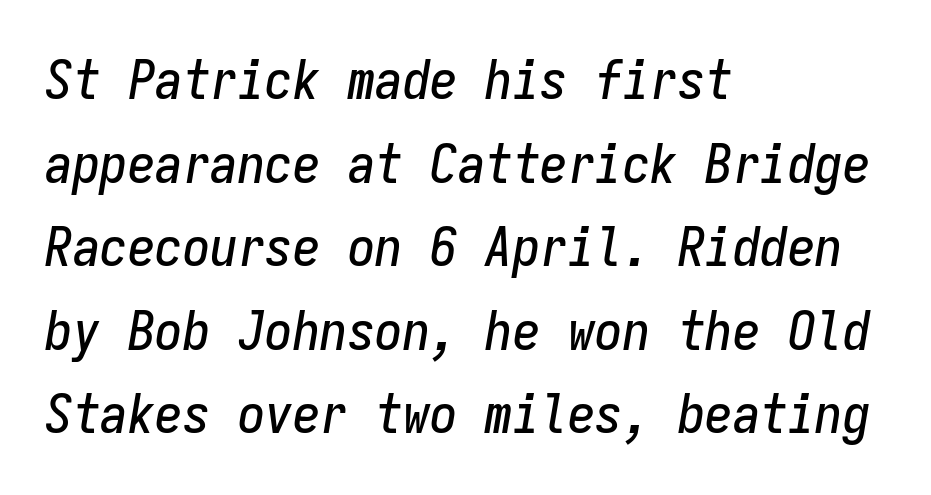
Bare-footed words on every line. Spacing verdict: monospaced, one width for all characters. Nothing unusual about the tracking: characters are spaced as the font intends. Caption: multi-line text, flush left, ragged right. Each new line begins a customary step beneath the previous one.
